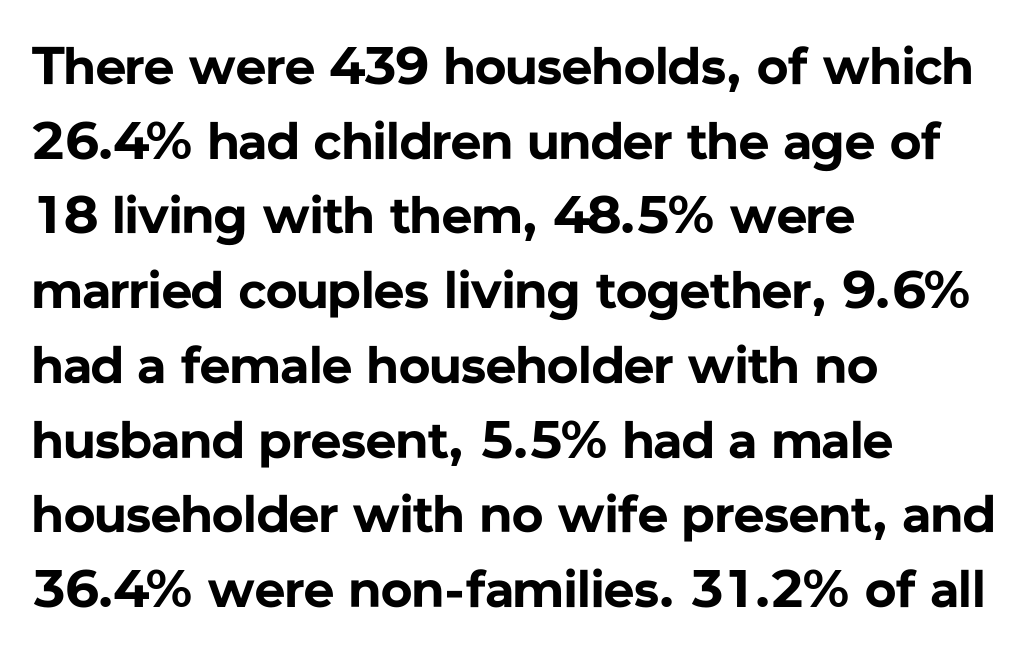
The image shows 53 px bold sans-serif type, upright; set left-aligned, normal line spacing (1.41x), normal letter spacing, not underlined; low stroke contrast and a medium x-height.
